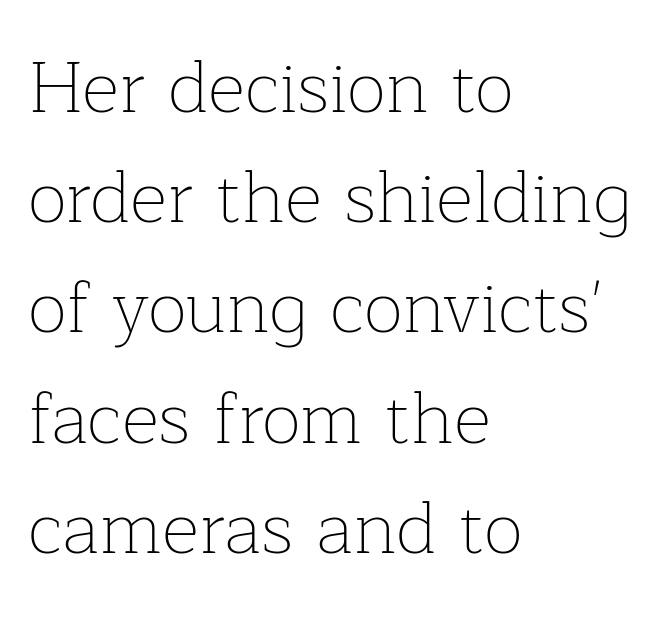
{"serif": "yes", "italic": "no", "bold": "no", "weight": "thin", "width": "normal", "stroke_contrast": "low", "x_height": "medium", "monospaced": "no", "underline": "no", "align": "left", "line_spacing": "normal", "line_spacing_ratio": 1.51, "letter_spacing": "normal", "letter_spacing_em": 0.0, "glyph_px": 73}
